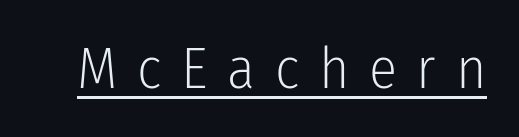
The image shows 58 px light, condensed sans-serif type, upright; set unusually wide letter spacing (+0.34 em), underlined; low stroke contrast and a medium x-height.
